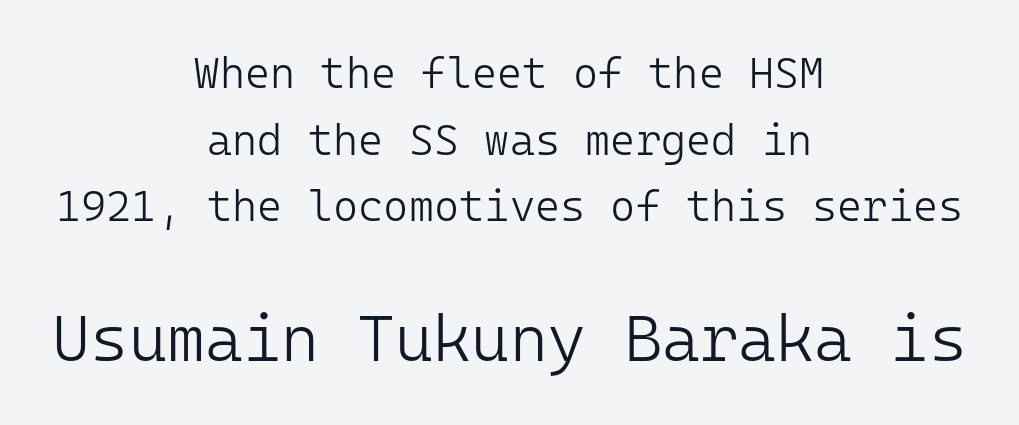
Q: Is the text bold? A: No.
Q: Is the text italic (slanted)? A: No, it is upright.
Q: Is the typeface a serif or a sans-serif typeface? A: Sans-serif.
Q: Is the text underlined? A: No.
Q: How is the paragraph aligned? A: Centered.
Q: Is the spacing between letters normal or unusually wide? A: Normal.
Q: Is the spacing between lines tight, normal or loose? A: Normal.
Q: Which block of text is set in a larger size, the first (top) or the second (bottom)? A: The second (bottom) one.
Q: Width (condensed, normal, or wide)? A: Normal.
Q: Stroke contrast? A: Low.
Q: x-height? A: Medium.
Q: Monospaced? A: Yes.
